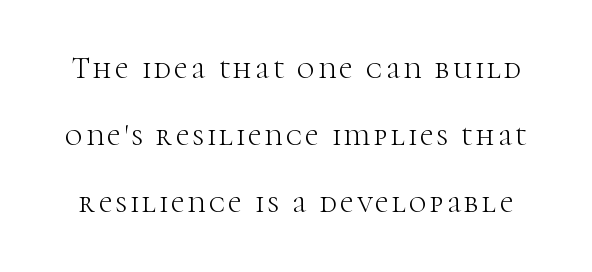
{"serif": "yes", "italic": "no", "bold": "no", "weight": "light", "width": "normal", "stroke_contrast": "high", "x_height": "medium", "monospaced": "no", "underline": "no", "line_spacing": "loose", "line_spacing_ratio": 2.24, "glyph_px": 30}
